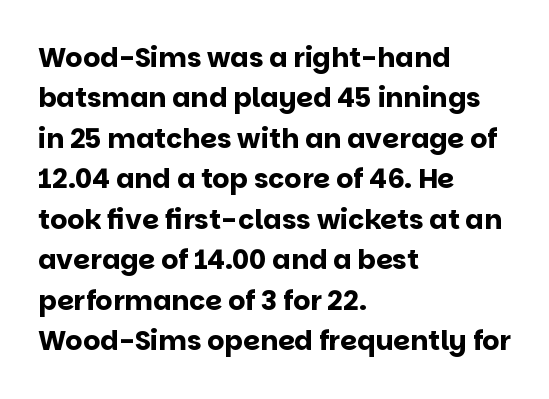
The image shows 27 px bold type, upright; set left-aligned, normal line spacing (1.5x), normal letter spacing, not underlined.
